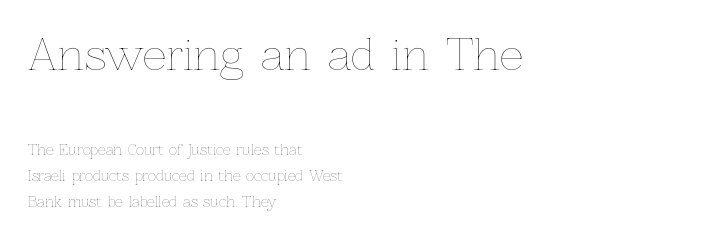
Tracking value appears to be zero — textbook default spacing. Looks like regular typesetting: each glyph gets only the width it needs. Each stroke keeps to a modest, everyday thickness or less. Left-aligned paragraph, ragged on the right.
